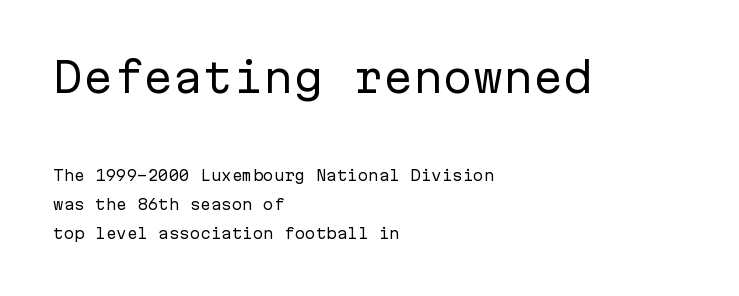
{"serif": "no", "italic": "no", "bold": "no", "weight": "regular", "width": "normal", "stroke_contrast": "low", "x_height": "medium", "monospaced": "yes", "underline": "no", "align": "left", "line_spacing": "loose", "line_spacing_ratio": 2.06, "letter_spacing": "normal", "letter_spacing_em": 0.0, "larger_block": "first", "size_ratio": 2.86, "glyph_px": 40}
